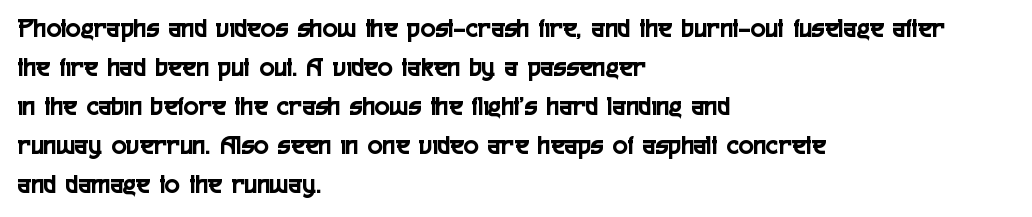
Q: Is the text italic (slanted)? A: No, it is upright.
Q: Is the typeface a serif or a sans-serif typeface? A: Sans-serif.
Q: Is the text underlined? A: No.
Q: How is the paragraph aligned? A: Left-aligned.
Q: Is the spacing between letters normal or unusually wide? A: Normal.
Q: Is the spacing between lines tight, normal or loose? A: Normal.
Q: Width (condensed, normal, or wide)? A: Condensed.
Q: x-height? A: Medium.
Q: Monospaced? A: No.
